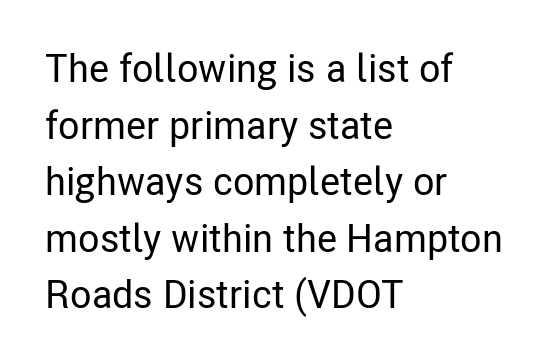
Q: Is the text italic (slanted)? A: No, it is upright.
Q: Is the typeface a serif or a sans-serif typeface? A: Sans-serif.
Q: Is the text underlined? A: No.
Q: How is the paragraph aligned? A: Left-aligned.
Q: Is the spacing between letters normal or unusually wide? A: Normal.
Q: Is the spacing between lines tight, normal or loose? A: Normal.
Q: Width (condensed, normal, or wide)? A: Condensed.
Q: Stroke contrast? A: Low.
Q: x-height? A: Medium.
Q: Monospaced? A: No.
